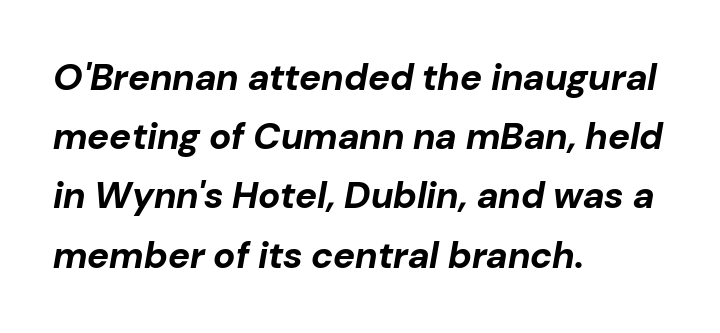
{"italic": "yes", "lean": "right", "slant_degrees": 10, "bold": "yes", "weight": "bold", "width": "normal", "stroke_contrast": "low", "x_height": "medium", "monospaced": "no", "underline": "no", "align": "left", "line_spacing": "normal", "line_spacing_ratio": 1.6, "letter_spacing": "normal", "letter_spacing_em": 0.0, "glyph_px": 37}
